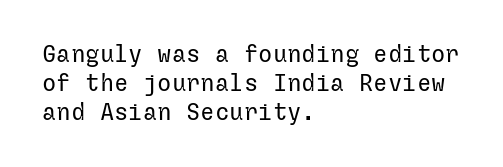
{"italic": "no", "bold": "no", "underline": "no", "align": "left", "line_spacing_ratio": 1.2, "letter_spacing": "normal", "letter_spacing_em": 0.0, "glyph_px": 24}
